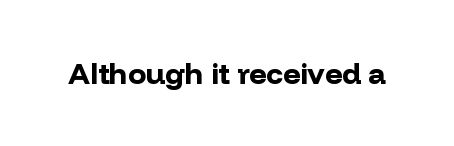
{"serif": "no", "italic": "no", "bold": "yes", "weight": "bold", "width": "normal", "stroke_contrast": "low", "x_height": "medium", "monospaced": "no", "underline": "no", "letter_spacing": "normal", "letter_spacing_em": 0.0, "glyph_px": 30}
